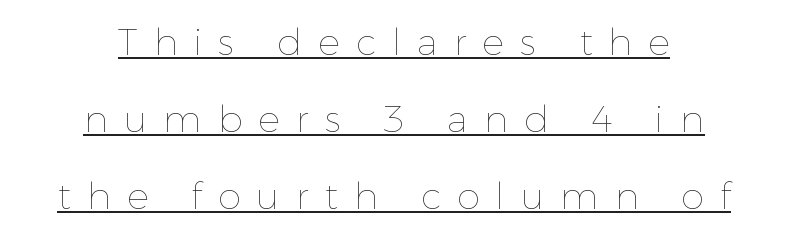
Q: Is the text bold? A: No.
Q: Is the text italic (slanted)? A: No, it is upright.
Q: Is the text underlined? A: Yes.
Q: How is the paragraph aligned? A: Centered.
Q: Is the spacing between letters normal or unusually wide? A: Unusually wide.
Q: Is the spacing between lines tight, normal or loose? A: Loose.
Q: Width (condensed, normal, or wide)? A: Normal.
Q: x-height? A: Medium.
Q: Monospaced? A: No.
